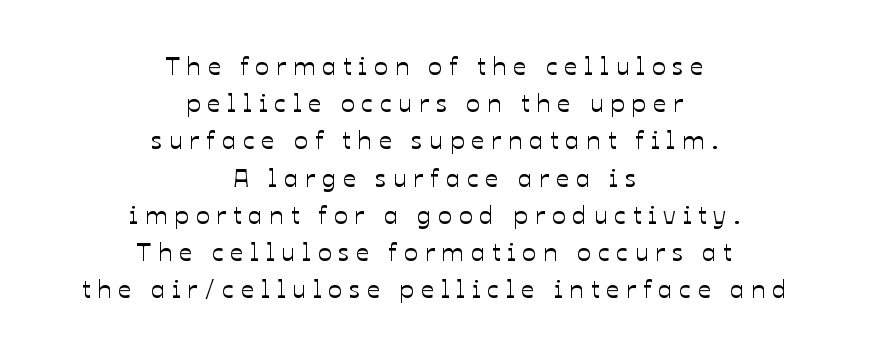
{"italic": "no", "underline": "no", "align": "center", "line_spacing": "normal", "line_spacing_ratio": 1.43, "letter_spacing": "wide", "letter_spacing_em": 0.26, "glyph_px": 26}
